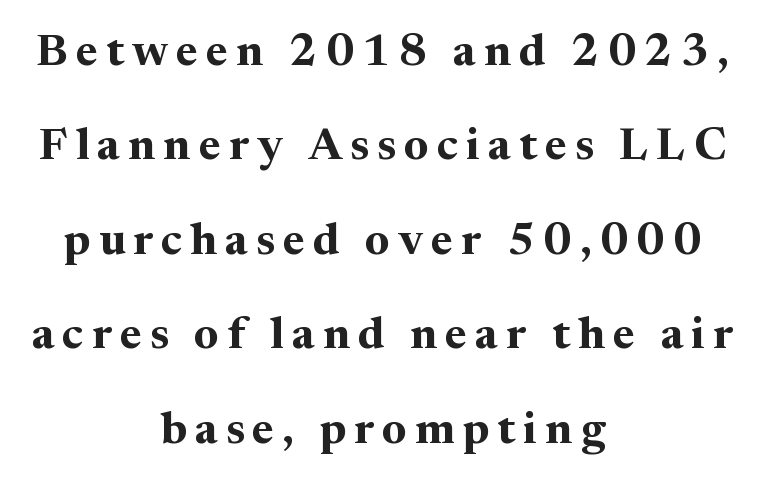
{"serif": "yes", "italic": "no", "bold": "yes", "weight": "bold", "width": "normal", "stroke_contrast": "medium", "x_height": "medium", "monospaced": "no", "underline": "no", "align": "center", "line_spacing": "loose", "line_spacing_ratio": 2.1, "glyph_px": 45}
